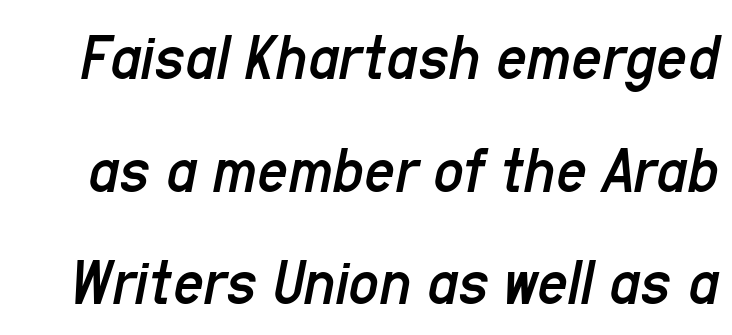
{"italic": "yes", "lean": "right", "slant_degrees": 11, "bold": "no", "weight": "regular", "width": "condensed", "stroke_contrast": "low", "x_height": "medium", "monospaced": "no", "underline": "no", "line_spacing": "normal", "line_spacing_ratio": 1.68, "letter_spacing": "normal", "letter_spacing_em": 0.0, "glyph_px": 67}
